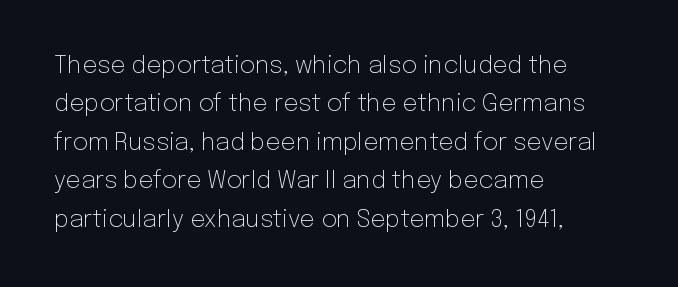
Plain, unruled lines of type. No heavy texture on the line: the type isn't bold. Look at the tracking — it's just the regular setting, nothing added. The axis of the letterforms is exactly vertical. The rows are spaced the way most documents space them.
